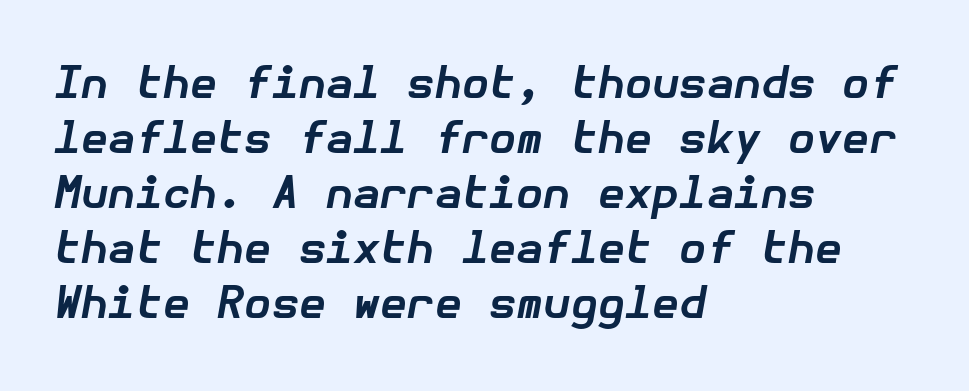
Q: Is the text bold? A: Yes.
Q: Is the text italic (slanted)? A: Yes, it leans right by about 10 degrees.
Q: Is the text underlined? A: No.
Q: How is the paragraph aligned? A: Left-aligned.
Q: Is the spacing between letters normal or unusually wide? A: Normal.
Q: Is the spacing between lines tight, normal or loose? A: Normal.
Q: Width (condensed, normal, or wide)? A: Normal.
Q: Stroke contrast? A: Low.
Q: x-height? A: Medium.
